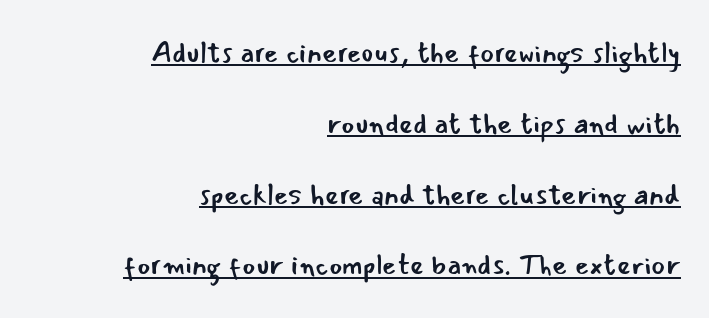
Q: Is the text bold? A: No.
Q: Is the text italic (slanted)? A: No, it is upright.
Q: Is the typeface a serif or a sans-serif typeface? A: Sans-serif.
Q: Is the text underlined? A: Yes.
Q: How is the paragraph aligned? A: Right-aligned.
Q: Is the spacing between letters normal or unusually wide? A: Normal.
Q: Is the spacing between lines tight, normal or loose? A: Loose.
Q: Width (condensed, normal, or wide)? A: Normal.
Q: Stroke contrast? A: Low.
Q: x-height? A: Small.
Q: Monospaced? A: No.
